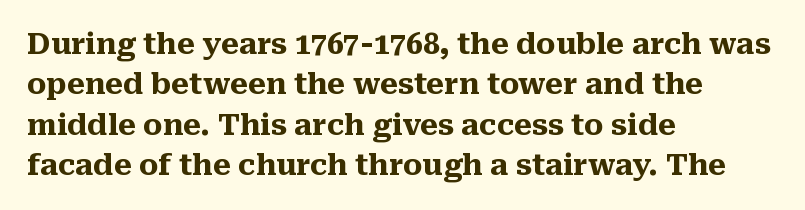
{"serif": "yes", "italic": "no", "bold": "yes", "weight": "heavy", "width": "normal", "stroke_contrast": "medium", "x_height": "medium", "monospaced": "no", "underline": "no", "align": "left", "line_spacing": "normal", "line_spacing_ratio": 1.39, "letter_spacing": "normal", "letter_spacing_em": 0.0, "glyph_px": 29}
